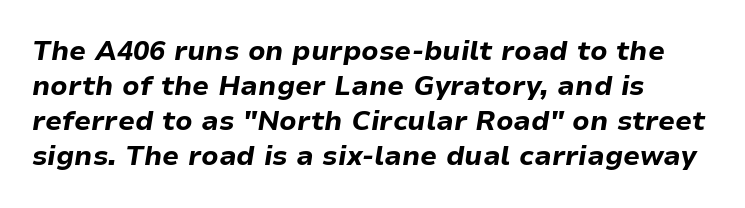
All the whitespace from short lines collects on the right. You can tell it's italic because the verticals aren't actually vertical. Glance below the letters and you will spot only blank space. Leading: standard.
